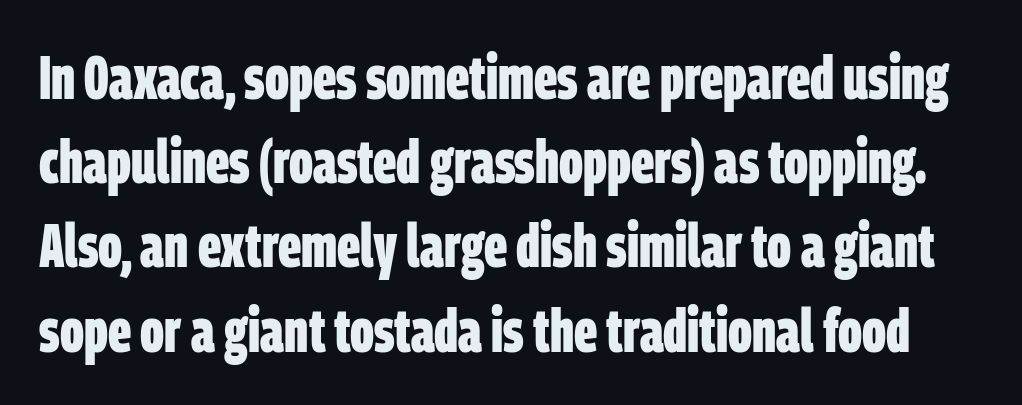
The image shows 61 px bold, condensed sans-serif type; set normal line spacing (1.38x), normal letter spacing, not underlined; low stroke contrast and a large x-height.
